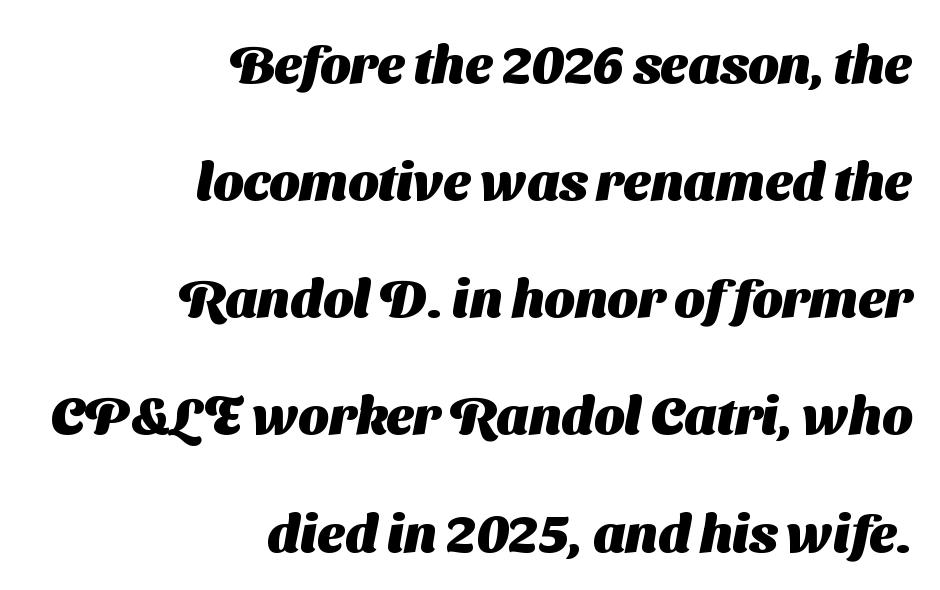
Q: Is the text bold? A: Yes.
Q: Is the typeface a serif or a sans-serif typeface? A: Sans-serif.
Q: Is the text underlined? A: No.
Q: How is the paragraph aligned? A: Right-aligned.
Q: Is the spacing between letters normal or unusually wide? A: Normal.
Q: Is the spacing between lines tight, normal or loose? A: Loose.
Q: Width (condensed, normal, or wide)? A: Normal.
Q: Stroke contrast? A: Medium.
Q: x-height? A: Medium.
Q: Monospaced? A: No.
